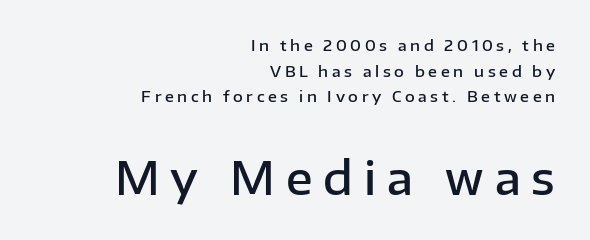
{"serif": "no", "italic": "no", "bold": "semi", "weight": "semibold", "width": "normal", "stroke_contrast": "low", "x_height": "medium", "monospaced": "no", "underline": "no", "align": "right", "line_spacing_ratio": 1.71, "letter_spacing": "wide", "letter_spacing_em": 0.24, "larger_block": "second", "size_ratio": 3.0, "glyph_px": 45}
